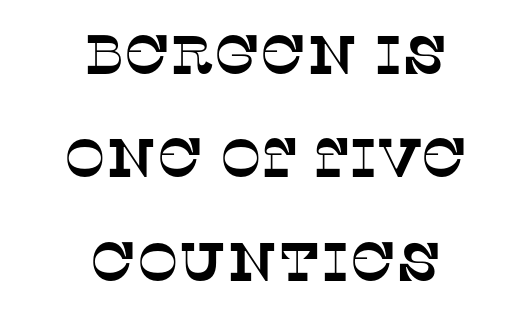
Q: Is the typeface a serif or a sans-serif typeface? A: Serif.
Q: Is the text underlined? A: No.
Q: How is the paragraph aligned? A: Centered.
Q: Is the spacing between letters normal or unusually wide? A: Normal.
Q: Width (condensed, normal, or wide)? A: Normal.
Q: Stroke contrast? A: Low.
Q: x-height? A: Large.
Q: Monospaced? A: No.
